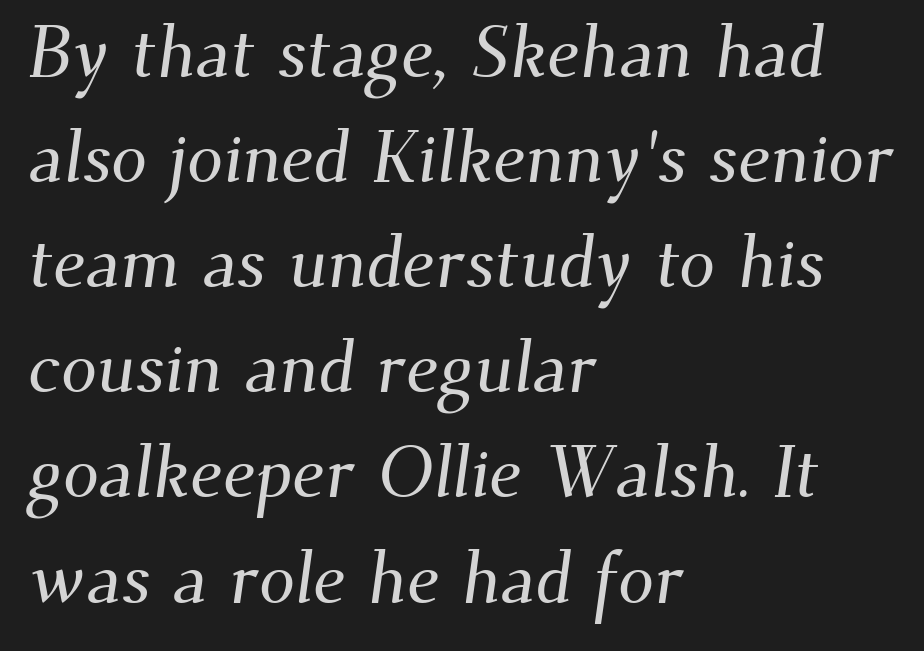
{"serif": "yes", "width": "normal", "stroke_contrast": "medium", "x_height": "small", "monospaced": "no", "underline": "no", "align": "left", "line_spacing": "normal", "line_spacing_ratio": 1.46, "letter_spacing": "normal", "letter_spacing_em": 0.0, "glyph_px": 72}
